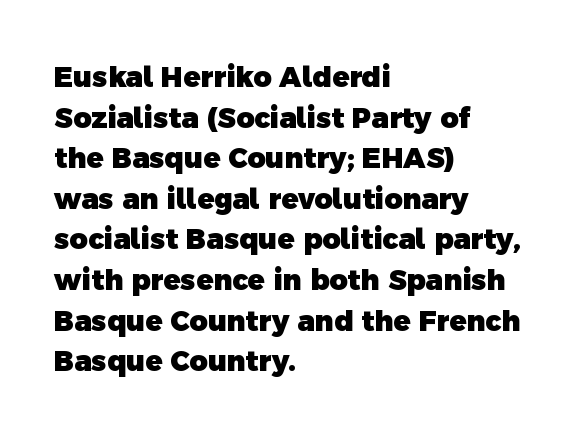
Q: Is the text bold? A: Yes.
Q: Is the typeface a serif or a sans-serif typeface? A: Sans-serif.
Q: Is the text underlined? A: No.
Q: How is the paragraph aligned? A: Left-aligned.
Q: Is the spacing between letters normal or unusually wide? A: Normal.
Q: Is the spacing between lines tight, normal or loose? A: Normal.
Q: Width (condensed, normal, or wide)? A: Normal.
Q: x-height? A: Medium.
Q: Monospaced? A: No.
